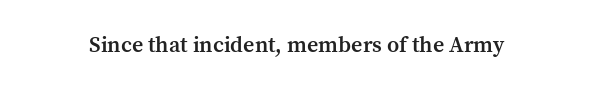
The image shows 22 px text type, upright; set normal letter spacing, not underlined.
